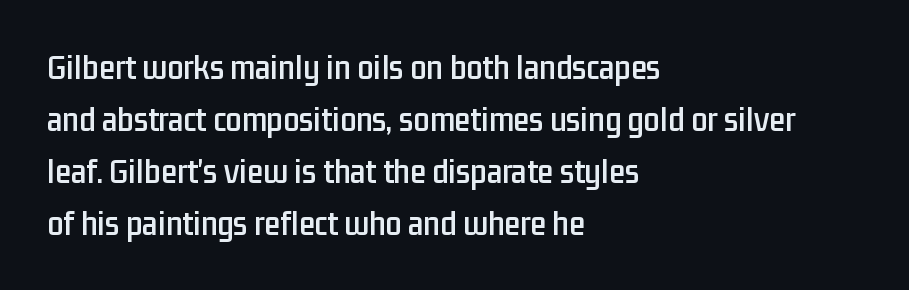
The image shows 36 px condensed sans-serif type, upright; set left-aligned, normal line spacing (1.44x), normal letter spacing, not underlined; low stroke contrast and a medium x-height.
